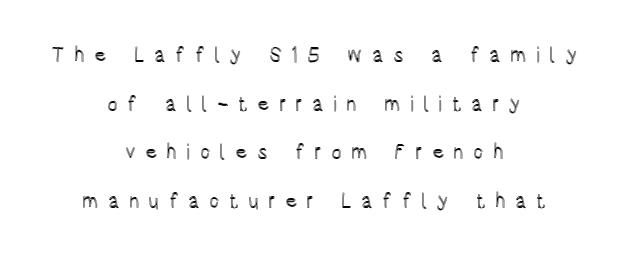
Q: Is the text italic (slanted)? A: No, it is upright.
Q: Is the text underlined? A: No.
Q: How is the paragraph aligned? A: Centered.
Q: Is the spacing between letters normal or unusually wide? A: Unusually wide.
Q: Is the spacing between lines tight, normal or loose? A: Loose.
